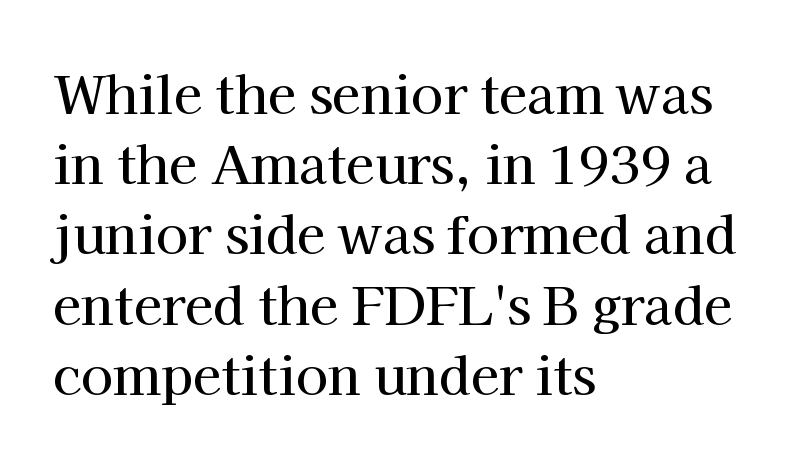
{"serif": "yes", "italic": "no", "width": "normal", "stroke_contrast": "high", "x_height": "medium", "monospaced": "no", "underline": "no", "align": "left", "line_spacing": "normal", "line_spacing_ratio": 1.35, "letter_spacing": "normal", "letter_spacing_em": 0.0, "glyph_px": 52}
